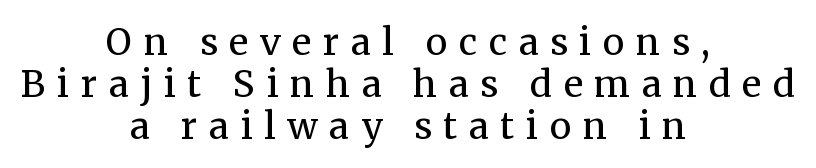
Q: Is the text bold? A: No.
Q: Is the text italic (slanted)? A: No, it is upright.
Q: Is the typeface a serif or a sans-serif typeface? A: Serif.
Q: Is the text underlined? A: No.
Q: How is the paragraph aligned? A: Centered.
Q: Is the spacing between letters normal or unusually wide? A: Unusually wide.
Q: Width (condensed, normal, or wide)? A: Normal.
Q: Stroke contrast? A: Medium.
Q: x-height? A: Medium.
Q: Monospaced? A: No.
